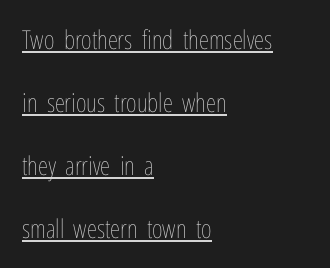
The image shows 26 px text type, upright; set left-aligned, loose line spacing (2.42x), normal letter spacing, underlined.
